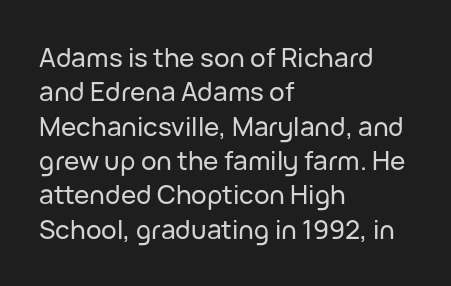
{"italic": "no", "underline": "no", "align": "left", "line_spacing": "normal", "line_spacing_ratio": 1.32, "letter_spacing": "normal", "letter_spacing_em": 0.0, "glyph_px": 26}
